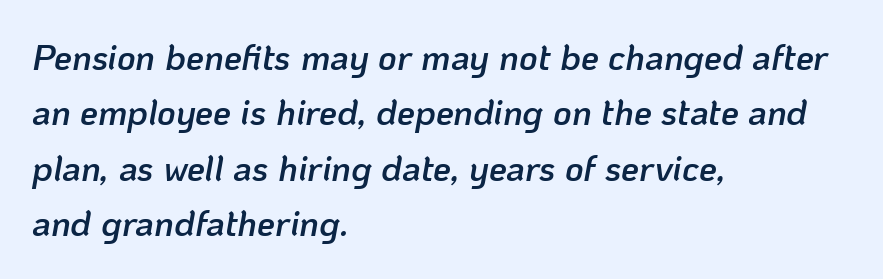
The setting favours the left margin, as ordinary paragraphs usually do. Rendered with sloped, italic letterforms. Any mark beneath the type? The region is blank. Notice the strokes are somewhat thickened but not fully heavy: this is a semibold. You could call the tracking neutral — neither tight nor loose.
